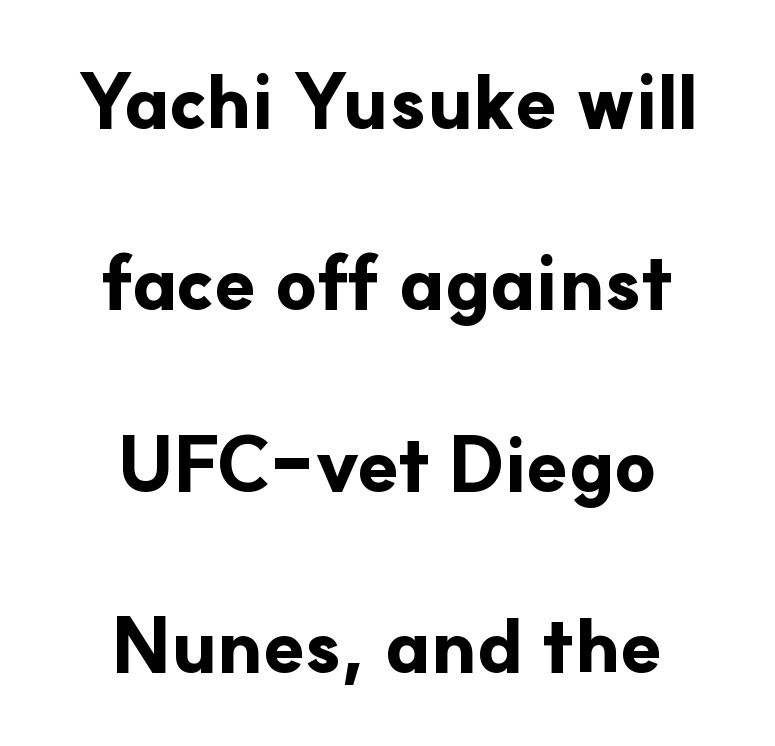
Q: Is the text bold? A: Yes.
Q: Is the text italic (slanted)? A: No, it is upright.
Q: Is the typeface a serif or a sans-serif typeface? A: Sans-serif.
Q: Is the text underlined? A: No.
Q: How is the paragraph aligned? A: Centered.
Q: Is the spacing between letters normal or unusually wide? A: Normal.
Q: Is the spacing between lines tight, normal or loose? A: Loose.
Q: Width (condensed, normal, or wide)? A: Normal.
Q: Stroke contrast? A: Low.
Q: x-height? A: Small.
Q: Monospaced? A: No.
